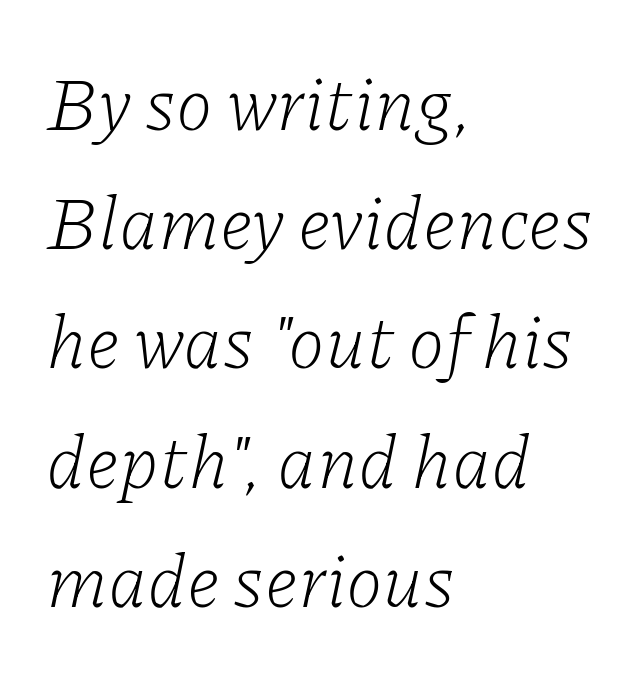
Q: Is the text bold? A: No.
Q: Is the text italic (slanted)? A: Yes, it leans right by about 11 degrees.
Q: Is the typeface a serif or a sans-serif typeface? A: Serif.
Q: Is the text underlined? A: No.
Q: How is the paragraph aligned? A: Left-aligned.
Q: Is the spacing between letters normal or unusually wide? A: Normal.
Q: Is the spacing between lines tight, normal or loose? A: Normal.
Q: Width (condensed, normal, or wide)? A: Normal.
Q: Stroke contrast? A: Low.
Q: x-height? A: Medium.
Q: Monospaced? A: No.
